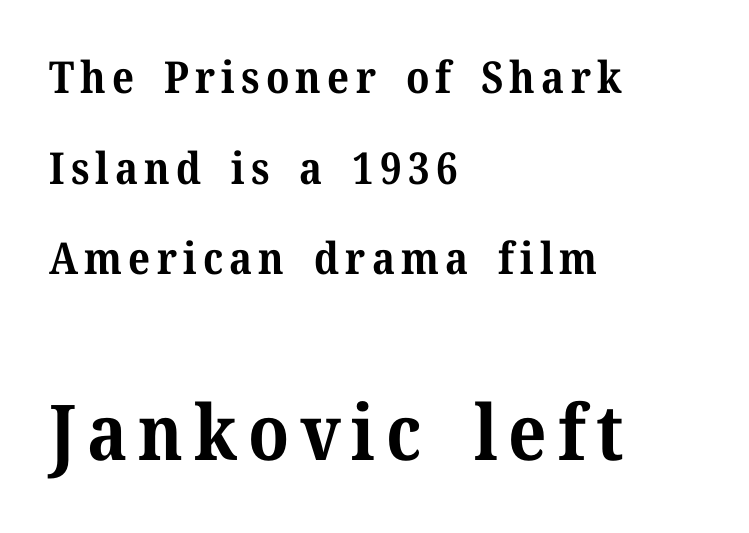
The image shows 77 px bold serif type, upright; set left-aligned, loose line spacing (2.06x), not underlined; the second (bottom) block is 1.75x larger; medium stroke contrast and a medium x-height.
